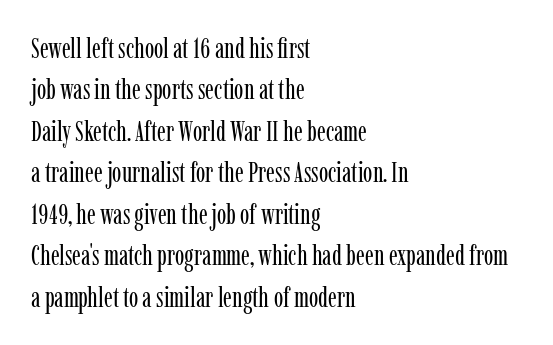
The image shows 28 px regular-weight, condensed serif type, upright; set left-aligned, normal line spacing (1.48x), normal letter spacing, not underlined; low stroke contrast and a medium x-height.
